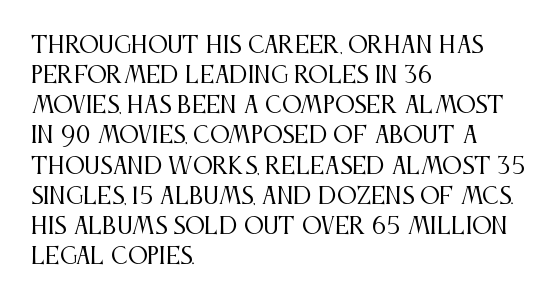
The letterforms sit shoulder to shoulder at normal distance. The space directly below the letters is spotless. Counters stay open thanks to moderate or lighter strokes. The vertical gap from one line to the next is medium. Ascenders rise straight up at ninety degrees. The ragged edge is on the right, which tells us the setting is flush left.
